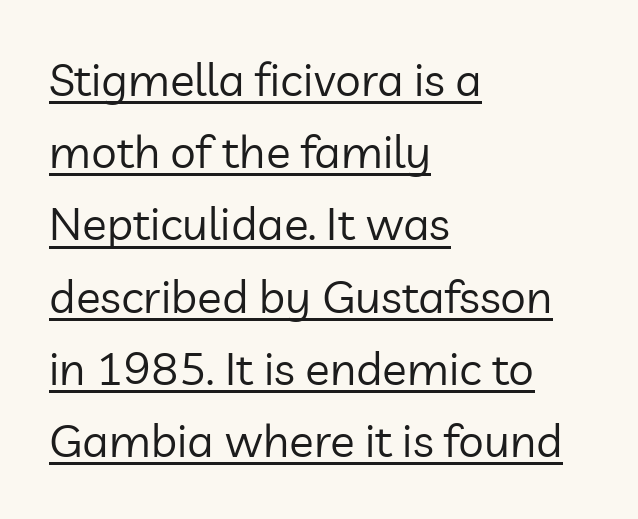
Vertically, the passage feels balanced, rows spaced as you'd expect. Nothing unusual about the tracking: characters are spaced as the font intends. Every row of glyphs begins at an identical x-position on the left. The font family rendered here belongs to the sans-serif group. If you drew a line through each stem, it would be perfectly vertical.
